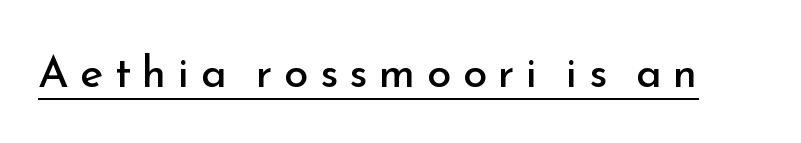
The face looks like a standard text weight, possibly lighter. The glyphs are accompanied by a horizontal stroke just below them. The letters advance in unequal steps, a hallmark of proportional type. The typeface chosen for these lines omits serifs. This sample uses an upright cut, with every glyph sitting square on the baseline.
